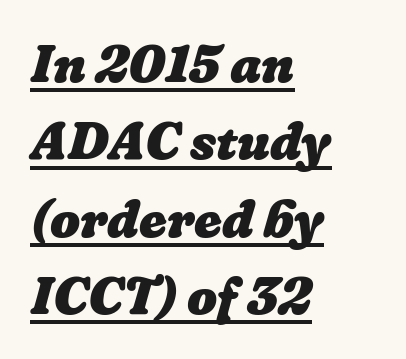
Do the characters align in a grid? No, the font is proportional. The letters are bold, with thick, heavy strokes. Leading: standard. Glyph-to-glyph distance matches everyday printed text.
